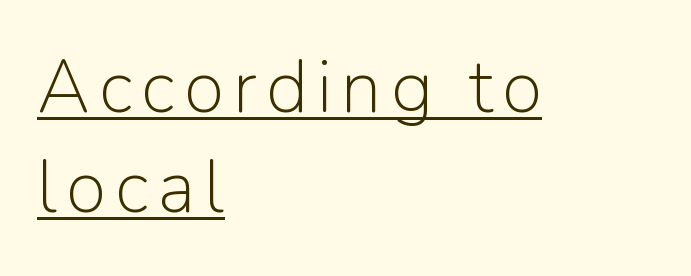
The image shows 74 px light sans-serif type, upright; set left-aligned, normal line spacing (1.35x), underlined; low stroke contrast and a medium x-height.
